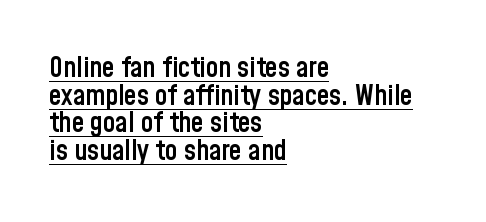
{"serif": "no", "italic": "no", "bold": "semi", "weight": "semibold", "width": "condensed", "stroke_contrast": "low", "x_height": "medium", "monospaced": "no", "underline": "yes", "align": "left", "line_spacing": "tight", "line_spacing_ratio": 0.99, "letter_spacing": "normal", "letter_spacing_em": 0.0, "glyph_px": 28}
